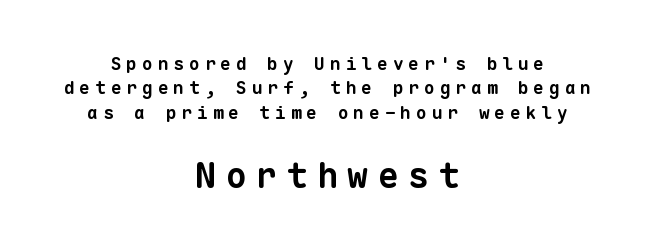
As a designer I'd log this as weight 700, bold. Typeset on center — no edge is straight. The font family rendered here belongs to the sans-serif group. A typesetter would call this heavily tracked-out type. Quick note: underline off. These lines are rendered in a fixed-pitch font.
